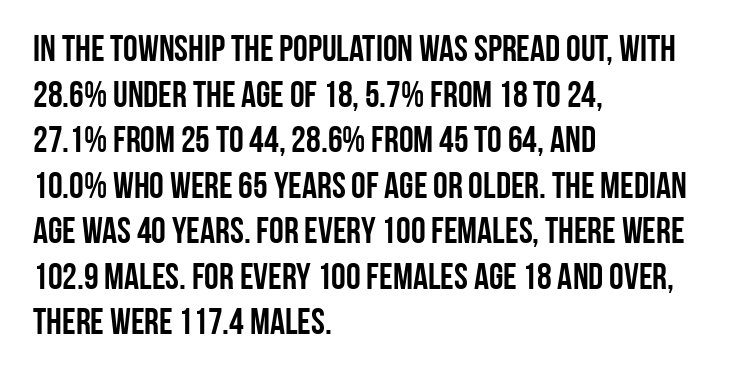
{"serif": "no", "italic": "no", "width": "condensed", "stroke_contrast": "low", "x_height": "large", "monospaced": "no", "underline": "no", "align": "left", "line_spacing_ratio": 1.23, "letter_spacing": "normal", "letter_spacing_em": 0.0, "glyph_px": 37}
